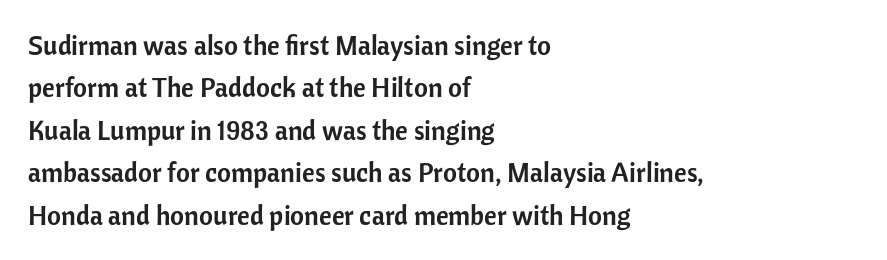
The image shows 27 px text type, upright; set left-aligned, normal line spacing (1.57x), normal letter spacing, not underlined.
